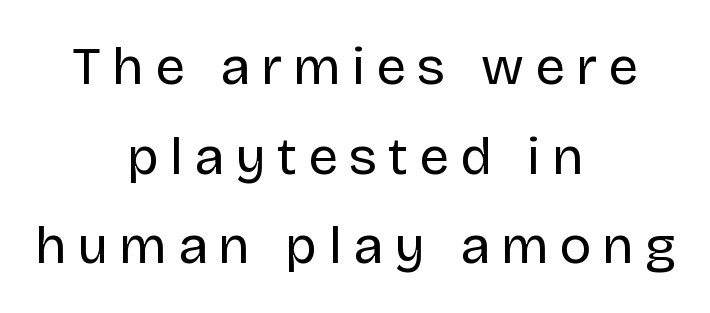
Q: Is the text bold? A: No.
Q: Is the text italic (slanted)? A: No, it is upright.
Q: Is the typeface a serif or a sans-serif typeface? A: Sans-serif.
Q: Is the text underlined? A: No.
Q: How is the paragraph aligned? A: Centered.
Q: Is the spacing between letters normal or unusually wide? A: Unusually wide.
Q: Is the spacing between lines tight, normal or loose? A: Normal.
Q: Width (condensed, normal, or wide)? A: Normal.
Q: Stroke contrast? A: Low.
Q: x-height? A: Large.
Q: Monospaced? A: No.
